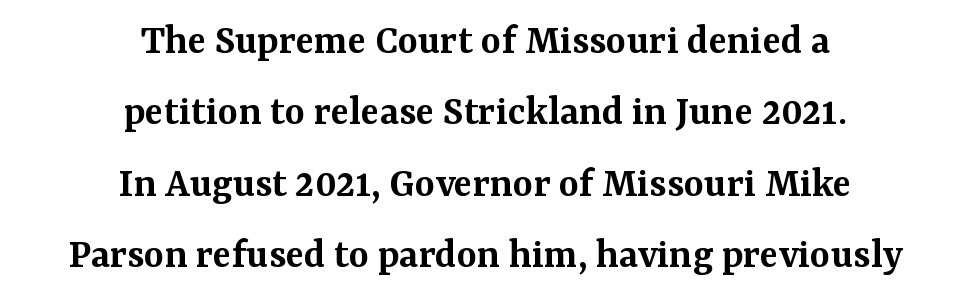
Notice the strokes are somewhat thickened but not fully heavy: this is a semibold. Old-style or modern, the face here clearly has serifs. Quick note: underline off. Spacing verdict: proportional, widths tailored to each character. If you drew a line through each stem, it would be perfectly vertical. Interline gaps are of average width in this sample.
